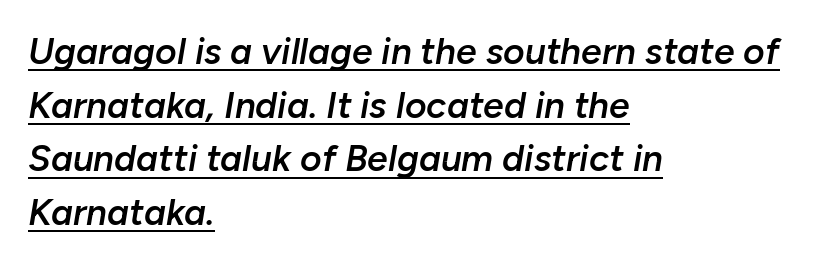
The image shows 37 px semibold type, italic (leaning right); set left-aligned, normal line spacing (1.45x), normal letter spacing, underlined; low stroke contrast and a medium x-height.
